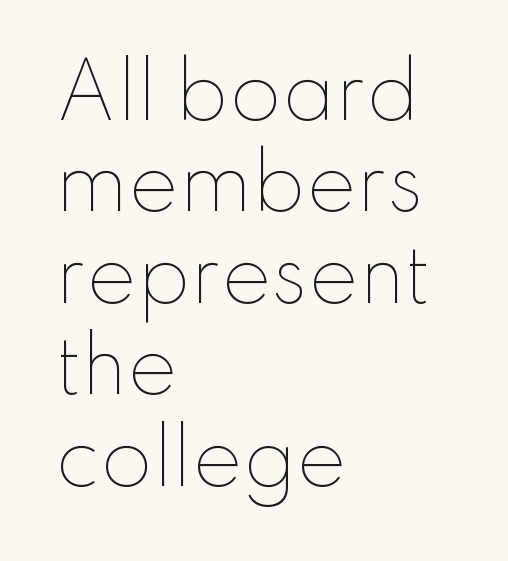
{"italic": "no", "bold": "no", "weight": "thin", "width": "normal", "stroke_contrast": "low", "x_height": "small", "monospaced": "no", "underline": "no", "align": "left", "line_spacing_ratio": 1.22, "letter_spacing": "normal", "letter_spacing_em": 0.0, "glyph_px": 75}
